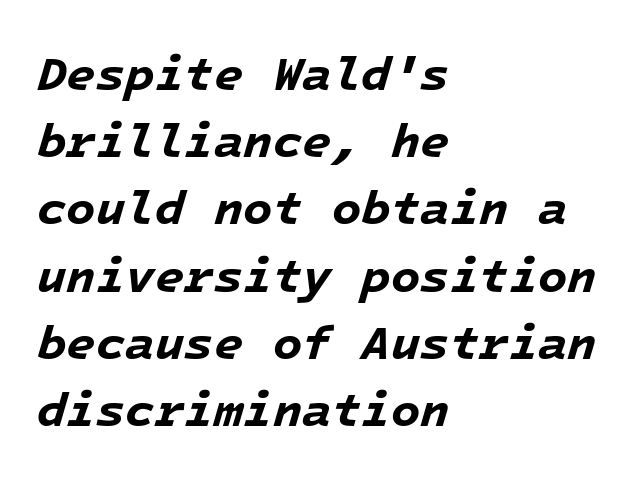
Q: Is the text bold? A: Yes.
Q: Is the text italic (slanted)? A: Yes, it leans right by about 16 degrees.
Q: Is the text underlined? A: No.
Q: How is the paragraph aligned? A: Left-aligned.
Q: Is the spacing between letters normal or unusually wide? A: Normal.
Q: Is the spacing between lines tight, normal or loose? A: Normal.
Q: Width (condensed, normal, or wide)? A: Normal.
Q: Stroke contrast? A: Low.
Q: x-height? A: Medium.
Q: Monospaced? A: Yes.
